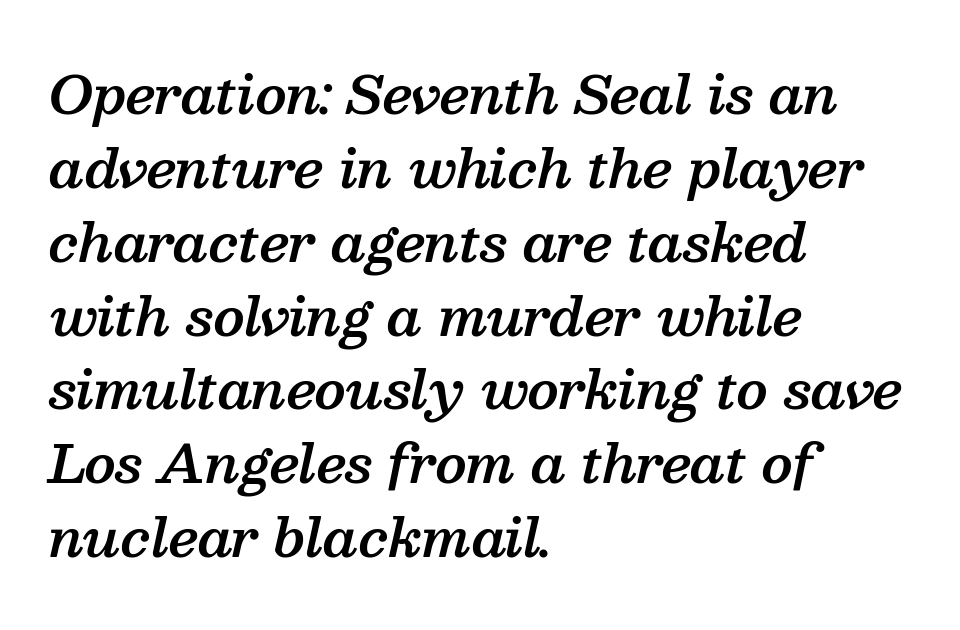
Q: Is the text bold? A: Semi-bold.
Q: Is the text italic (slanted)? A: Yes, it leans right by about 13 degrees.
Q: Is the typeface a serif or a sans-serif typeface? A: Serif.
Q: Is the text underlined? A: No.
Q: How is the paragraph aligned? A: Left-aligned.
Q: Is the spacing between letters normal or unusually wide? A: Normal.
Q: Is the spacing between lines tight, normal or loose? A: Normal.
Q: Width (condensed, normal, or wide)? A: Normal.
Q: Stroke contrast? A: Medium.
Q: x-height? A: Medium.
Q: Monospaced? A: No.
